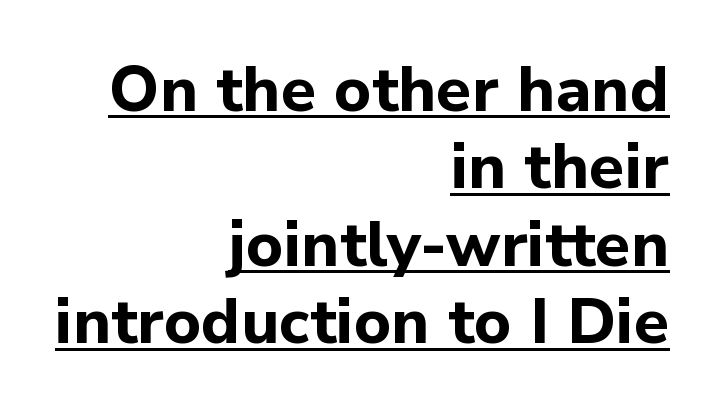
The image shows 63 px bold sans-serif type, upright; set right-aligned, line spacing 1.23x, normal letter spacing, underlined; low stroke contrast and a medium x-height.
